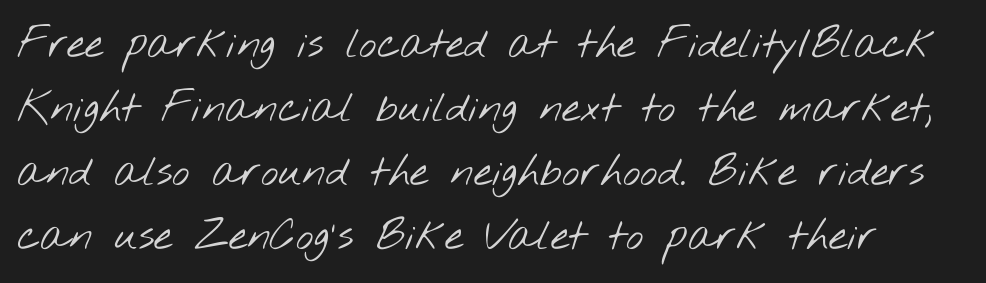
Q: Is the text bold? A: No.
Q: Is the typeface a serif or a sans-serif typeface? A: Sans-serif.
Q: Is the text underlined? A: No.
Q: Is the spacing between letters normal or unusually wide? A: Normal.
Q: Is the spacing between lines tight, normal or loose? A: Normal.
Q: Width (condensed, normal, or wide)? A: Wide.
Q: Stroke contrast? A: Low.
Q: x-height? A: Small.
Q: Monospaced? A: No.
